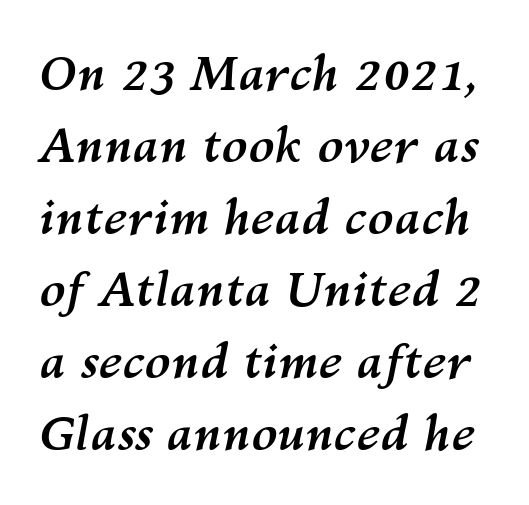
Notice how descenders clear the ascenders below comfortably — that's standard leading. Note the varied advance widths — an 'i' is clearly narrower than an 'm'. The horizontal fit of the characters is conventional and even. Style check: oblique.
